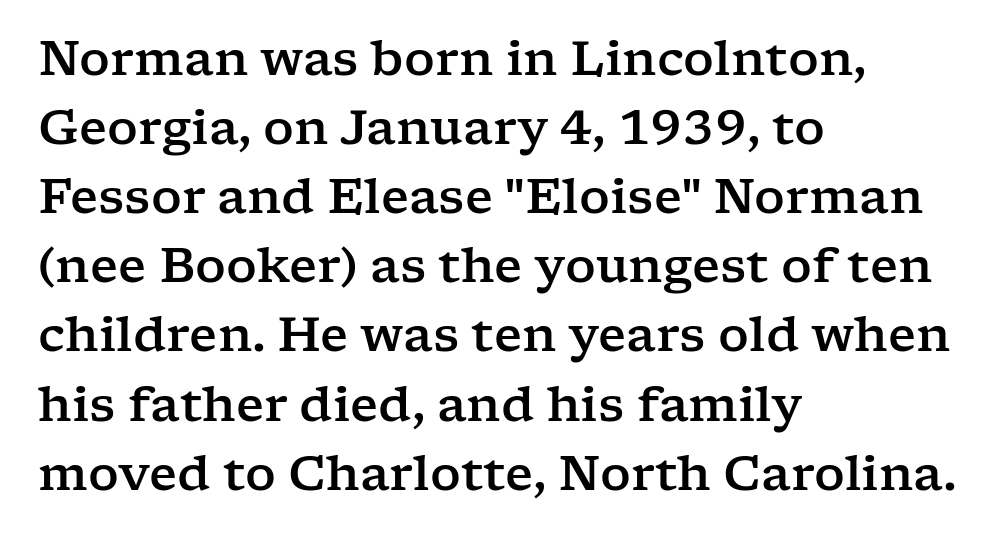
The image shows 48 px wide serif type, upright; set left-aligned, normal line spacing (1.44x), normal letter spacing, not underlined; low stroke contrast and a medium x-height.
